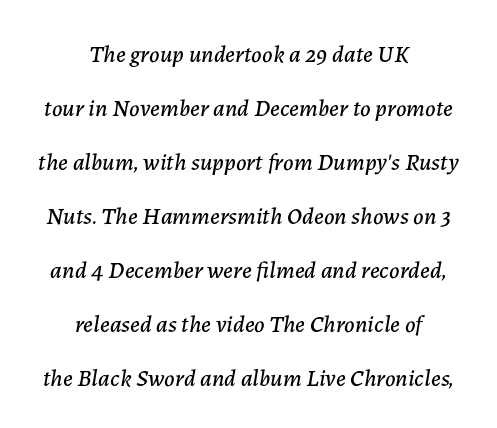
The image shows 24 px text type, italic (leaning right); set centered, loose line spacing (2.25x), normal letter spacing, not underlined.
